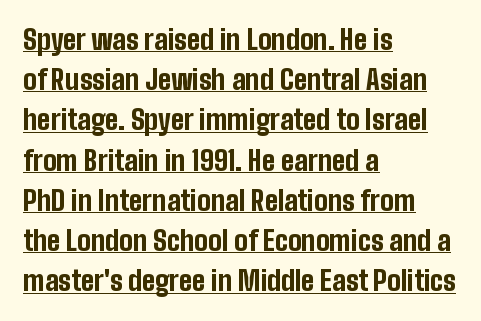
The image shows 27 px bold type, upright; set left-aligned, normal line spacing (1.49x), normal letter spacing, underlined.
